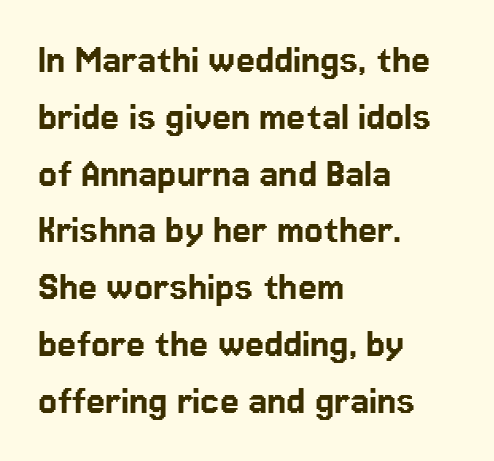
The rendering uses natural spacing where letterforms have individual widths. This is roman type, the default non-slanted kind. Line starts are locked; line ends wander. I'd call this a sans setting — the letters go barefoot. Quick note: underline off.
